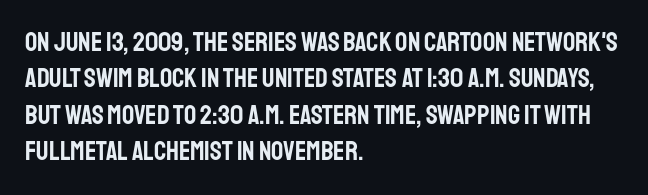
Tracking value appears to be zero — textbook default spacing. The type sits square on the baseline with zero lean. A clean baseline with only descenders dipping below it. Is the block centered? No — it sits flush against the left margin. Notice how descenders clear the ascenders below comfortably — that's standard leading.
